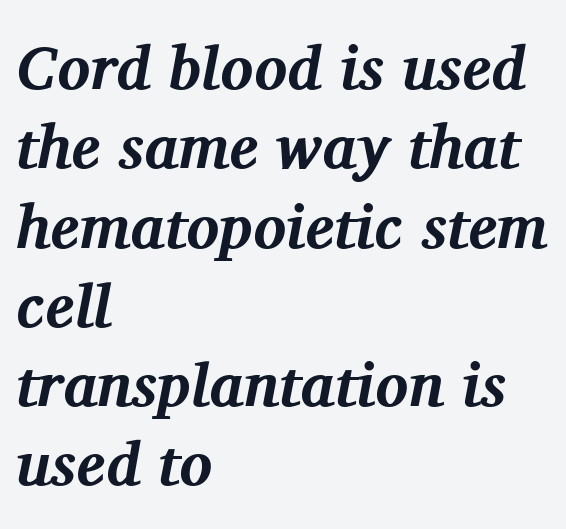
The image shows 61 px bold serif type, italic (leaning right); set left-aligned, normal line spacing (1.3x), normal letter spacing, not underlined; medium stroke contrast and a medium x-height.
